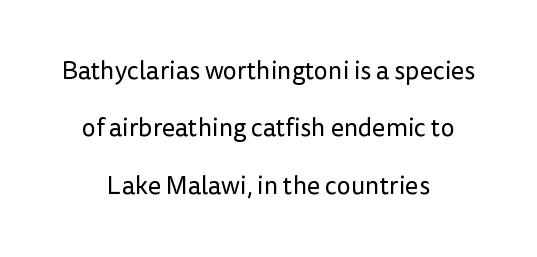
Q: Is the text bold? A: No.
Q: Is the text italic (slanted)? A: No, it is upright.
Q: Is the text underlined? A: No.
Q: How is the paragraph aligned? A: Centered.
Q: Is the spacing between letters normal or unusually wide? A: Normal.
Q: Is the spacing between lines tight, normal or loose? A: Loose.
